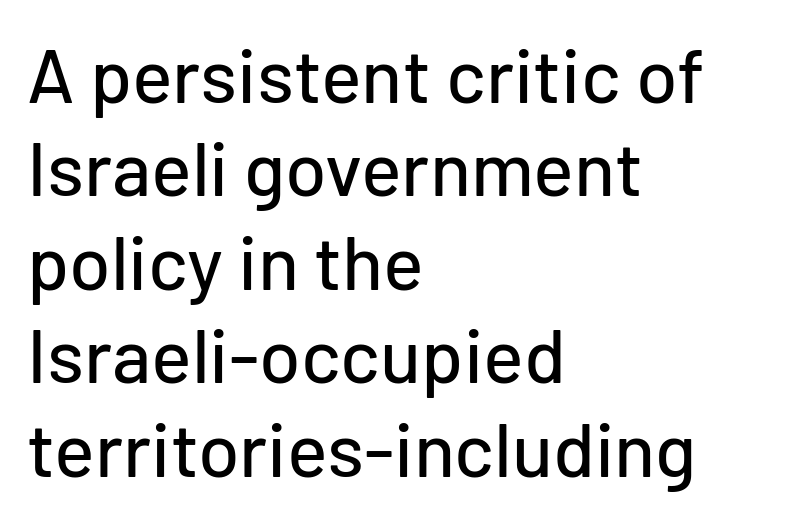
Ordinary non-slanted type is in use. Observe the ordinary spacing: letters are neighbours, not strangers. The type family on display is of the sans-serif kind. Does the copy run flush right? No — it runs flush left. The letters advance in unequal steps, a hallmark of proportional type.
